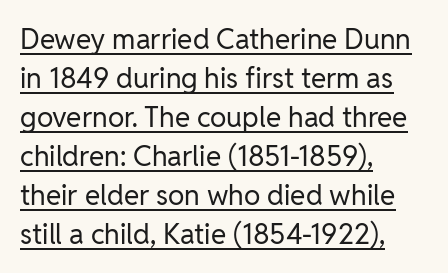
The leading is moderate, giving the passage an even texture. Do the characters align in a grid? No, the font is proportional. The string is rendered with underlining switched on. Leftover space on each line is placed entirely after the last word.
